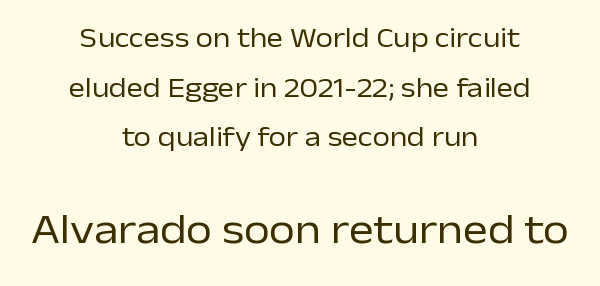
The image shows 42 px regular-weight sans-serif type, upright; set centered, line spacing 1.77x, normal letter spacing, not underlined; the second (bottom) block is 1.5x larger; low stroke contrast and a medium x-height.
